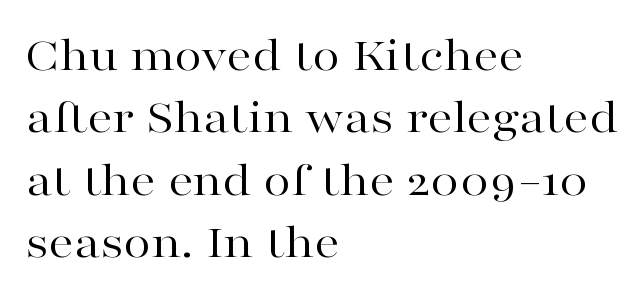
The image shows 50 px regular-weight, wide serif type, upright; set left-aligned, normal line spacing (1.25x), normal letter spacing, not underlined; high stroke contrast and a medium x-height.
